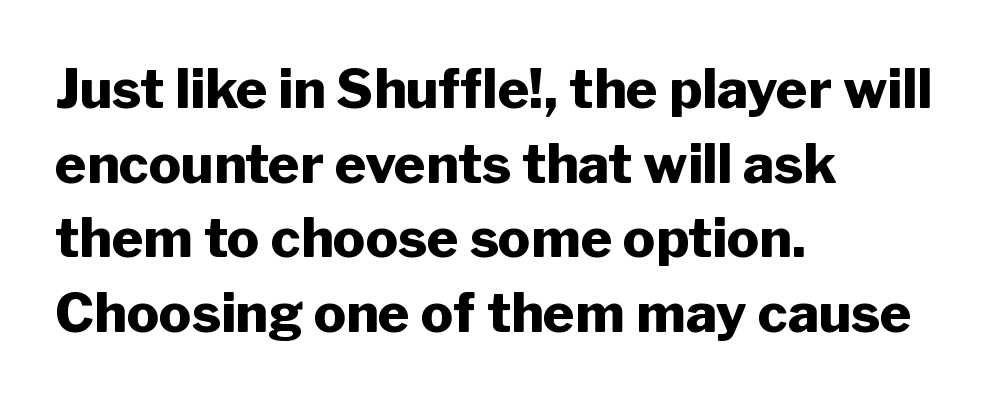
Q: Is the text bold? A: Yes.
Q: Is the text italic (slanted)? A: No, it is upright.
Q: Is the typeface a serif or a sans-serif typeface? A: Sans-serif.
Q: Is the text underlined? A: No.
Q: How is the paragraph aligned? A: Left-aligned.
Q: Is the spacing between letters normal or unusually wide? A: Normal.
Q: Is the spacing between lines tight, normal or loose? A: Normal.
Q: Width (condensed, normal, or wide)? A: Normal.
Q: Stroke contrast? A: Low.
Q: x-height? A: Medium.
Q: Monospaced? A: No.
